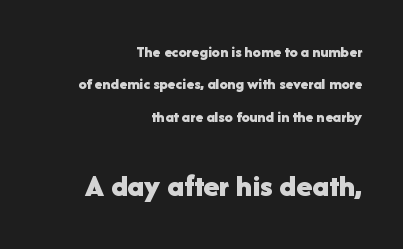
{"serif": "no", "italic": "no", "bold": "yes", "weight": "bold", "width": "normal", "stroke_contrast": "low", "x_height": "medium", "monospaced": "no", "underline": "no", "align": "right", "line_spacing": "loose", "line_spacing_ratio": 2.03, "letter_spacing": "normal", "letter_spacing_em": 0.0, "larger_block": "second", "size_ratio": 2.0, "glyph_px": 32}
